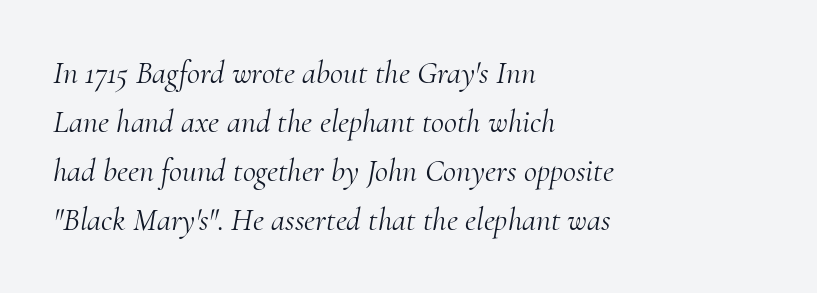
The image shows 32 px light serif type, italic (leaning right); set left-aligned, normal line spacing (1.53x), normal letter spacing, not underlined; medium stroke contrast and a small x-height.
